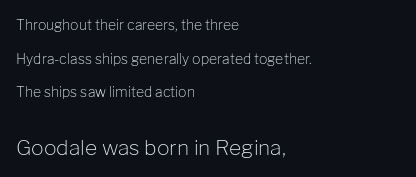
Q: Is the text bold? A: No.
Q: Is the text italic (slanted)? A: No, it is upright.
Q: Is the text underlined? A: No.
Q: How is the paragraph aligned? A: Left-aligned.
Q: Is the spacing between letters normal or unusually wide? A: Normal.
Q: Is the spacing between lines tight, normal or loose? A: Loose.
Q: Which block of text is set in a larger size, the first (top) or the second (bottom)? A: The second (bottom) one.
